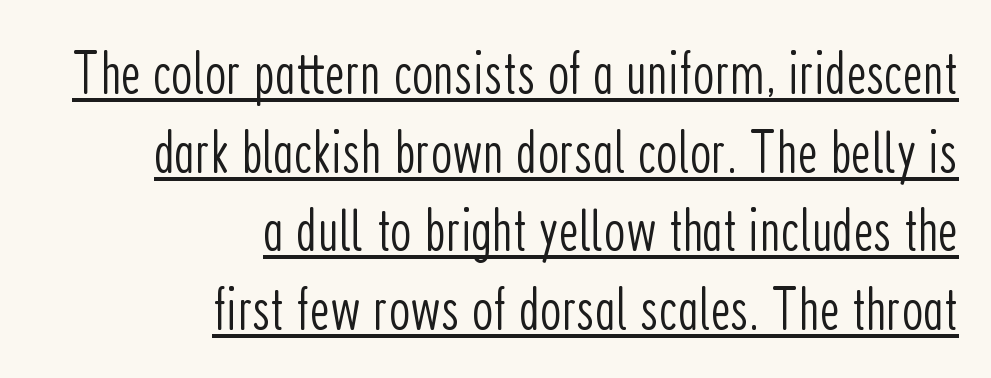
The image shows 61 px light, condensed sans-serif type, upright; set right-aligned, normal line spacing (1.29x), normal letter spacing, underlined; low stroke contrast and a medium x-height.
